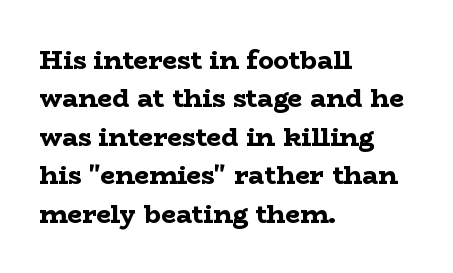
{"italic": "no", "bold": "yes", "underline": "no", "align": "left", "line_spacing": "normal", "line_spacing_ratio": 1.48, "letter_spacing": "normal", "letter_spacing_em": 0.0, "glyph_px": 26}
